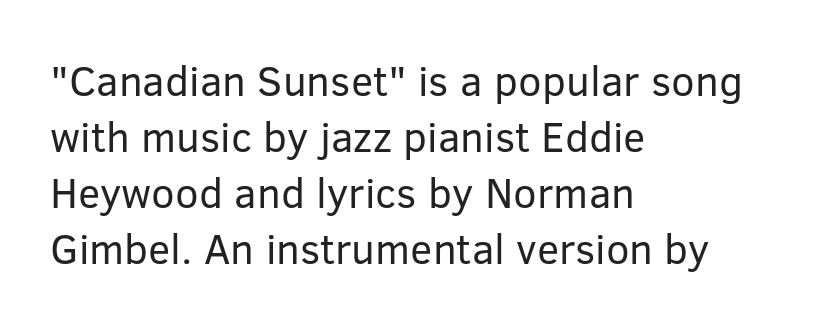
Regarding serifs, this sample does without them. You could not count columns in this text — the font is proportionally spaced. Ordinary non-slanted type is in use. The characters are drawn with everyday or finer stroke widths.
